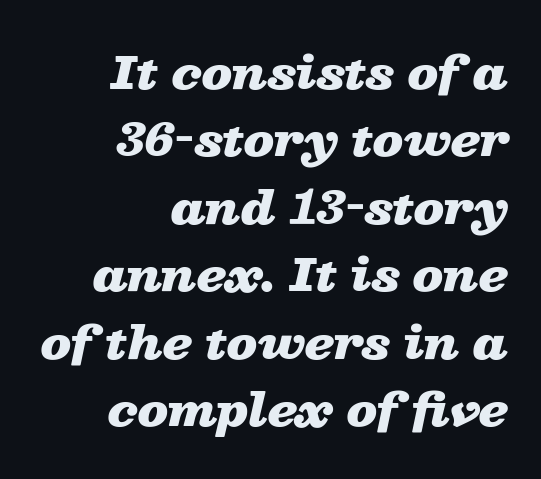
{"italic": "yes", "lean": "right", "slant_degrees": 13, "bold": "yes", "weight": "heavy", "width": "wide", "stroke_contrast": "low", "x_height": "medium", "monospaced": "no", "underline": "no", "align": "right", "line_spacing": "normal", "line_spacing_ratio": 1.5, "letter_spacing": "normal", "letter_spacing_em": 0.0, "glyph_px": 45}
